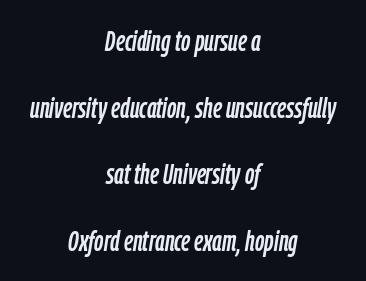
Short and long lines alike share a common midpoint. The gaps between neighbouring characters are ordinary and unremarkable. Think of a printed novel: that variable character pitch is what you see here. The leading is generous, giving the passage an open texture. Tall strokes in this sample are angled rather than plumb. The gap between lines stays unmarked.
